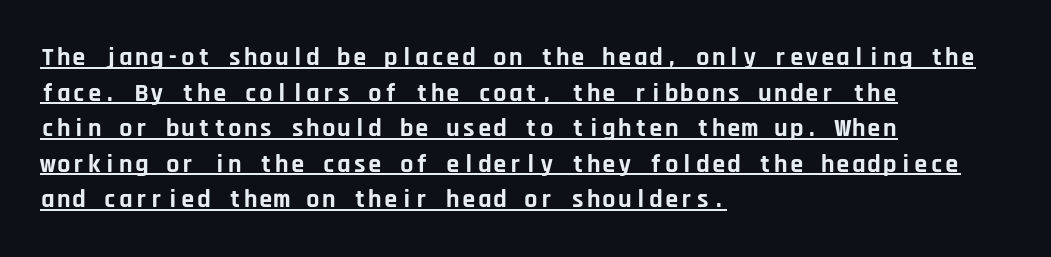
Q: Is the text bold? A: Yes.
Q: Is the text italic (slanted)? A: No, it is upright.
Q: Is the text underlined? A: Yes.
Q: How is the paragraph aligned? A: Left-aligned.
Q: Is the spacing between letters normal or unusually wide? A: Normal.
Q: Is the spacing between lines tight, normal or loose? A: Normal.
